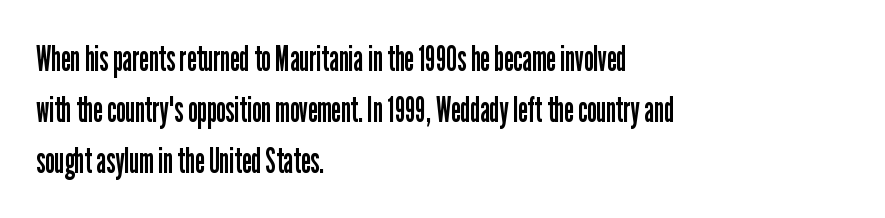
The image shows 36 px regular-weight, condensed sans-serif type, upright; set left-aligned, normal line spacing (1.41x), normal letter spacing, not underlined; low stroke contrast and a medium x-height.
